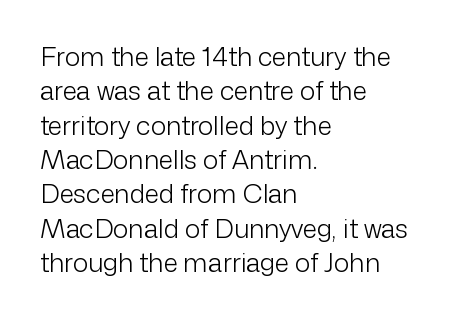
The image shows 26 px text type, upright; set left-aligned, normal line spacing (1.32x), normal letter spacing, not underlined.
